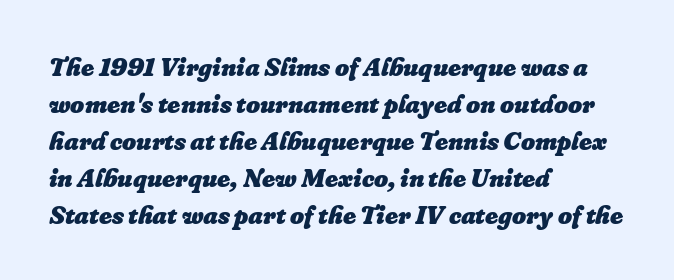
The image shows 27 px bold type, italic (leaning right); set left-aligned, normal line spacing (1.37x), normal letter spacing, not underlined.
